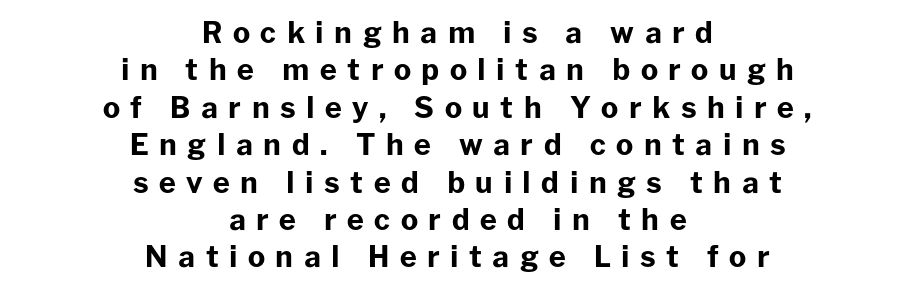
{"serif": "no", "italic": "no", "bold": "yes", "weight": "bold", "width": "normal", "stroke_contrast": "low", "x_height": "medium", "monospaced": "no", "underline": "no", "align": "center", "line_spacing": "normal", "line_spacing_ratio": 1.29, "letter_spacing": "wide", "letter_spacing_em": 0.36, "glyph_px": 29}
